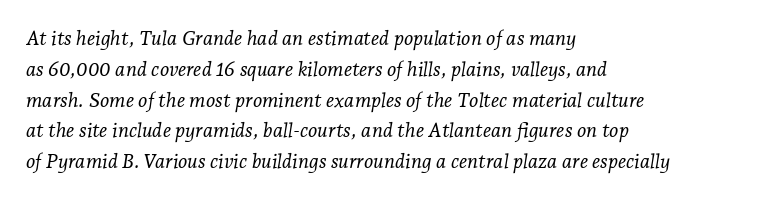
The image shows 20 px text type, italic (leaning right); set left-aligned, normal line spacing (1.54x), normal letter spacing, not underlined.
